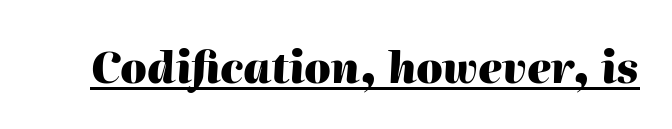
The image shows 42 px heavy type, italic (leaning right); set normal letter spacing, underlined; high stroke contrast and a medium x-height.
